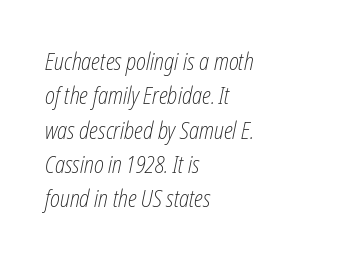
{"italic": "yes", "lean": "right", "slant_degrees": 12, "bold": "no", "underline": "no", "align": "left", "line_spacing": "normal", "line_spacing_ratio": 1.49, "letter_spacing": "normal", "letter_spacing_em": 0.0, "glyph_px": 23}
